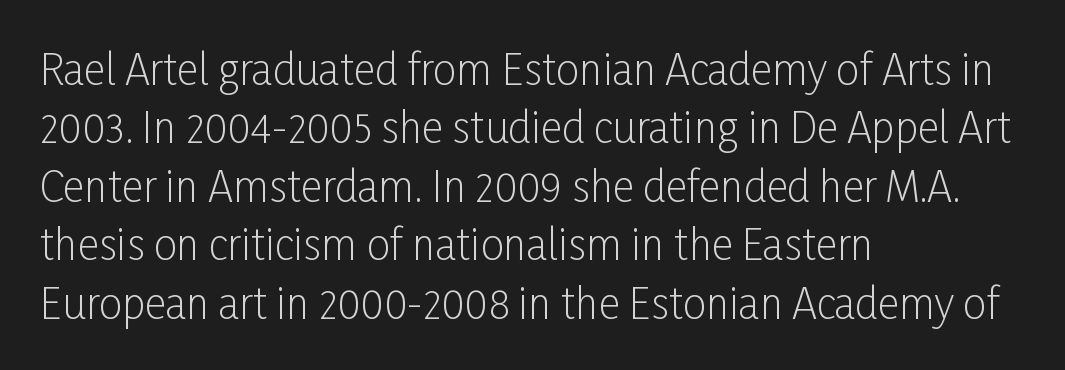
The image shows 42 px light, condensed sans-serif type, upright; set left-aligned, normal line spacing (1.39x), normal letter spacing, not underlined; low stroke contrast and a medium x-height.
